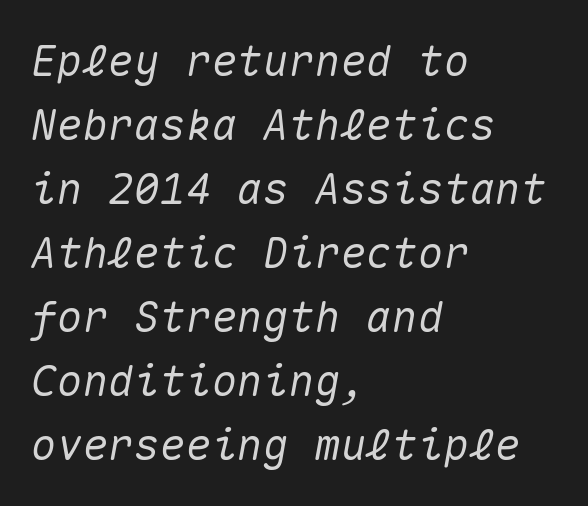
The image shows 43 px text type, italic (leaning right), monospaced; set left-aligned, normal line spacing (1.49x), normal letter spacing, not underlined; medium stroke contrast and a medium x-height.
